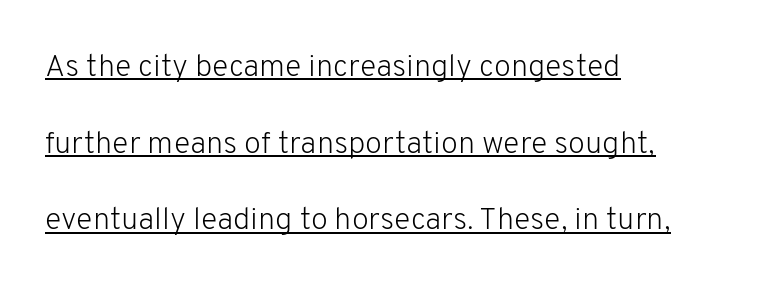
Q: Is the text bold? A: No.
Q: Is the text italic (slanted)? A: No, it is upright.
Q: Is the typeface a serif or a sans-serif typeface? A: Sans-serif.
Q: Is the text underlined? A: Yes.
Q: How is the paragraph aligned? A: Left-aligned.
Q: Is the spacing between letters normal or unusually wide? A: Normal.
Q: Is the spacing between lines tight, normal or loose? A: Loose.
Q: Width (condensed, normal, or wide)? A: Normal.
Q: Stroke contrast? A: Low.
Q: x-height? A: Medium.
Q: Monospaced? A: No.
